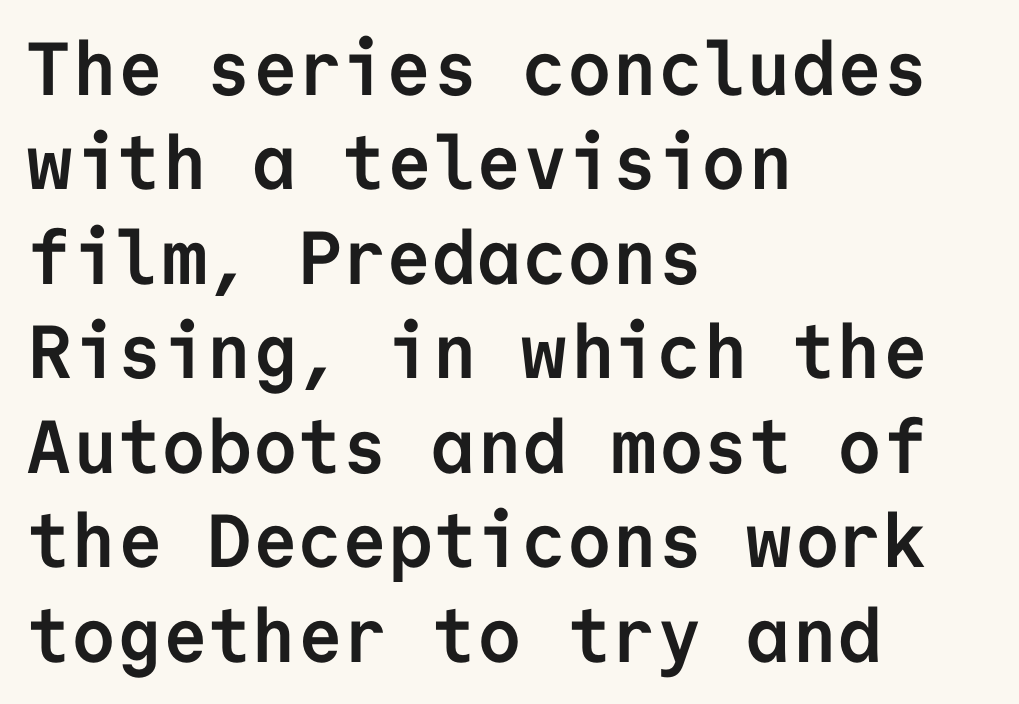
Each letter, wide or thin by design, is forced into the same width here. Ascenders rise straight up at ninety degrees. What stands out about the letter spacing? Nothing — it is the standard amount. The compositor pushed each line to the left boundary. The vertical gap from one line to the next is medium. These lines are composed in type without serifs.
